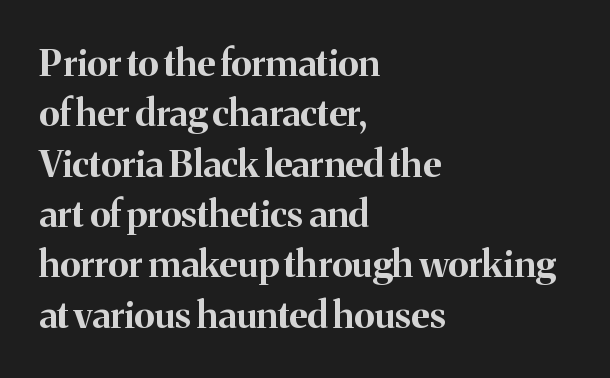
The typography opts for an upright posture over an oblique one. The ragged edge is on the right, which tells us the setting is flush left. Whoever set this chose a conventional vertical rhythm. Spacing between characters is what you'd get straight out of the box. The characters display serif detailing at their extremities. Glance below the letters and you will spot only blank space.
